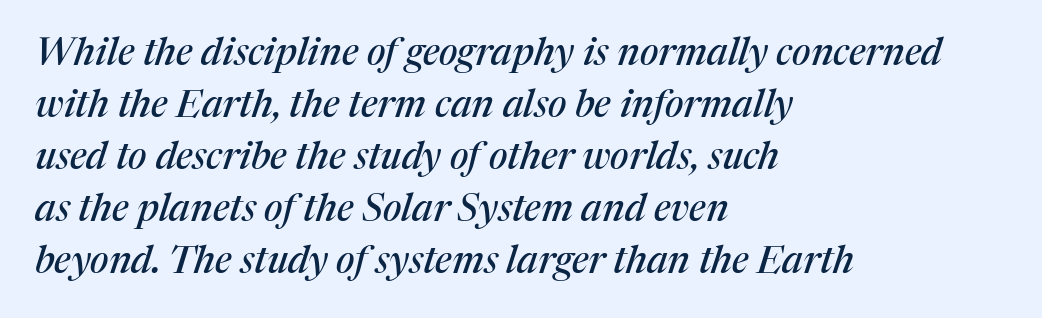
The image shows 38 px serif type, italic (leaning right); set left-aligned, normal line spacing (1.37x), normal letter spacing, not underlined; medium stroke contrast and a medium x-height.
